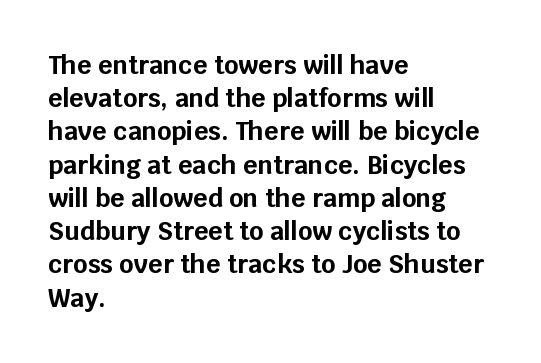
The image shows 25 px bold type, upright; set left-aligned, normal line spacing (1.33x), normal letter spacing, not underlined.
